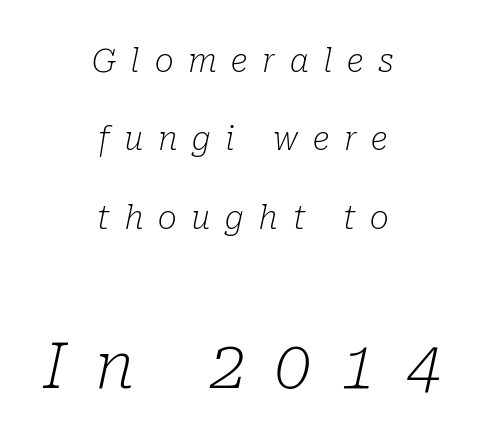
The image shows 64 px light serif type, italic (leaning right); set centered, loose line spacing (2.45x), unusually wide letter spacing (+0.46 em), not underlined; the second (bottom) block is 2.0x larger; low stroke contrast and a medium x-height.
